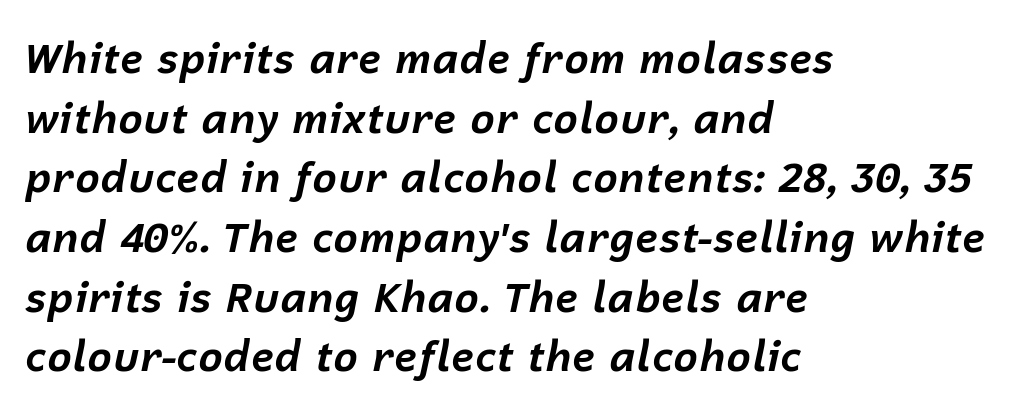
{"italic": "yes", "lean": "right", "slant_degrees": 12, "bold": "yes", "weight": "bold", "width": "normal", "stroke_contrast": "low", "x_height": "medium", "monospaced": "no", "underline": "no", "align": "left", "line_spacing": "normal", "line_spacing_ratio": 1.42, "letter_spacing": "normal", "letter_spacing_em": 0.0, "glyph_px": 42}
